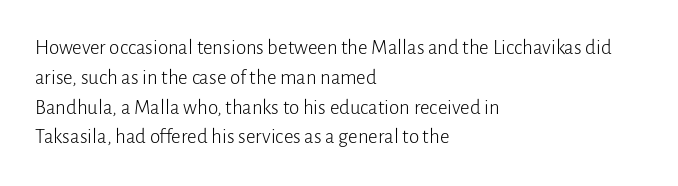
{"italic": "no", "bold": "no", "underline": "no", "align": "left", "line_spacing": "normal", "line_spacing_ratio": 1.42, "letter_spacing": "normal", "letter_spacing_em": 0.0, "glyph_px": 21}
